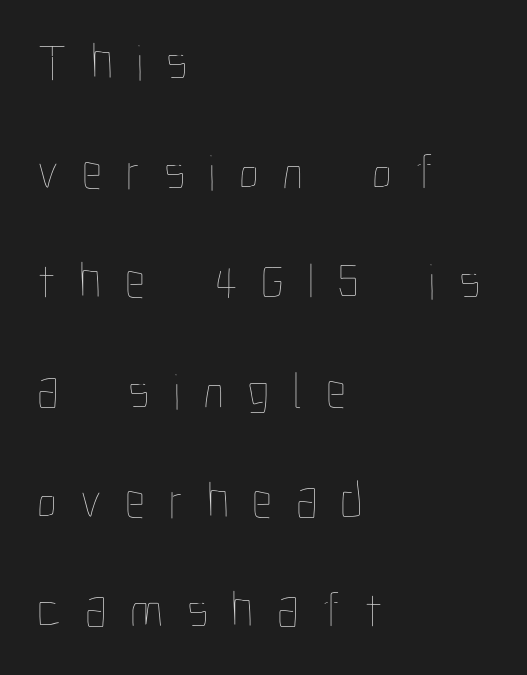
The letters are spread apart with noticeably loose tracking. Line spacing here is loose. Note the varied advance widths — an 'i' is clearly narrower than an 'm'. Weight class: somewhere from thin through regular. Any mark beneath the type? The region is blank.
